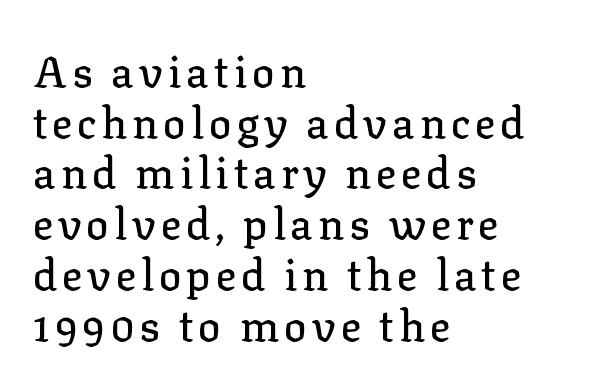
The image shows 43 px serif type, upright; set left-aligned, line spacing 1.18x, not underlined; low stroke contrast and a medium x-height.
